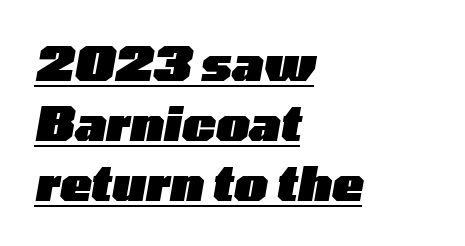
Q: Is the text bold? A: Yes.
Q: Is the text italic (slanted)? A: Yes, it leans right by about 10 degrees.
Q: Is the text underlined? A: Yes.
Q: How is the paragraph aligned? A: Left-aligned.
Q: Is the spacing between letters normal or unusually wide? A: Normal.
Q: Is the spacing between lines tight, normal or loose? A: Normal.
Q: Width (condensed, normal, or wide)? A: Wide.
Q: Stroke contrast? A: Low.
Q: x-height? A: Medium.
Q: Monospaced? A: No.
